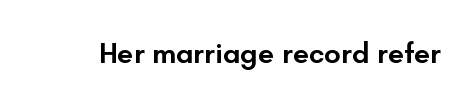
Here the designer chose a conventional face with non-uniform glyph widths. Type style note: lacks serifs. Caption: standard tracking, unaltered. A fair bit of extra ink — the face is semibold, not bold.
